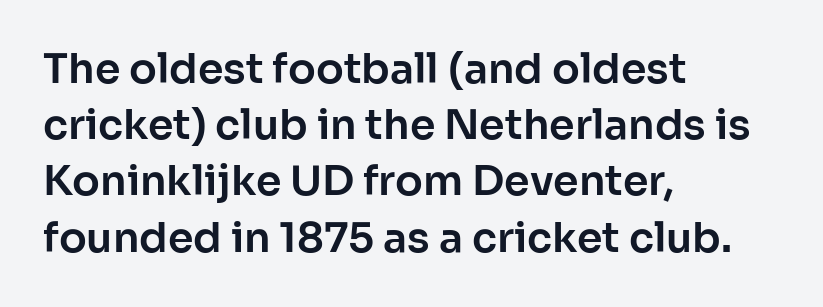
{"serif": "no", "italic": "no", "width": "normal", "stroke_contrast": "low", "x_height": "medium", "monospaced": "no", "underline": "no", "align": "left", "line_spacing": "normal", "line_spacing_ratio": 1.37, "letter_spacing": "normal", "letter_spacing_em": 0.0, "glyph_px": 41}
